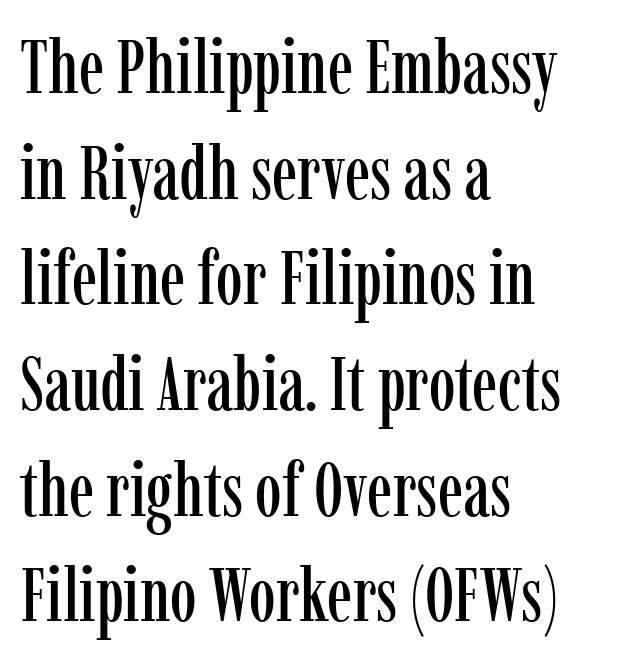
Posture: straight, roman, zero tilt. Looks like regular typesetting: each glyph gets only the width it needs. A clean baseline with only descenders dipping below it. One-word summary of the alignment: left. Short note: letters normally spaced.
